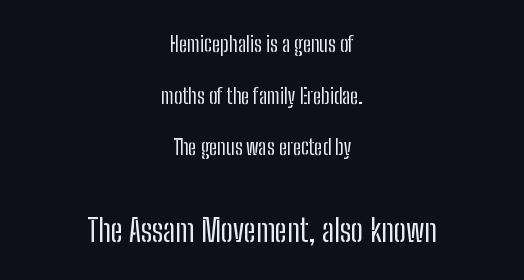
Q: Is the text bold? A: No.
Q: Is the text italic (slanted)? A: No, it is upright.
Q: Is the typeface a serif or a sans-serif typeface? A: Sans-serif.
Q: Is the text underlined? A: No.
Q: How is the paragraph aligned? A: Centered.
Q: Is the spacing between letters normal or unusually wide? A: Normal.
Q: Is the spacing between lines tight, normal or loose? A: Loose.
Q: Which block of text is set in a larger size, the first (top) or the second (bottom)? A: The second (bottom) one.
Q: Width (condensed, normal, or wide)? A: Condensed.
Q: Stroke contrast? A: Low.
Q: x-height? A: Medium.
Q: Monospaced? A: No.
